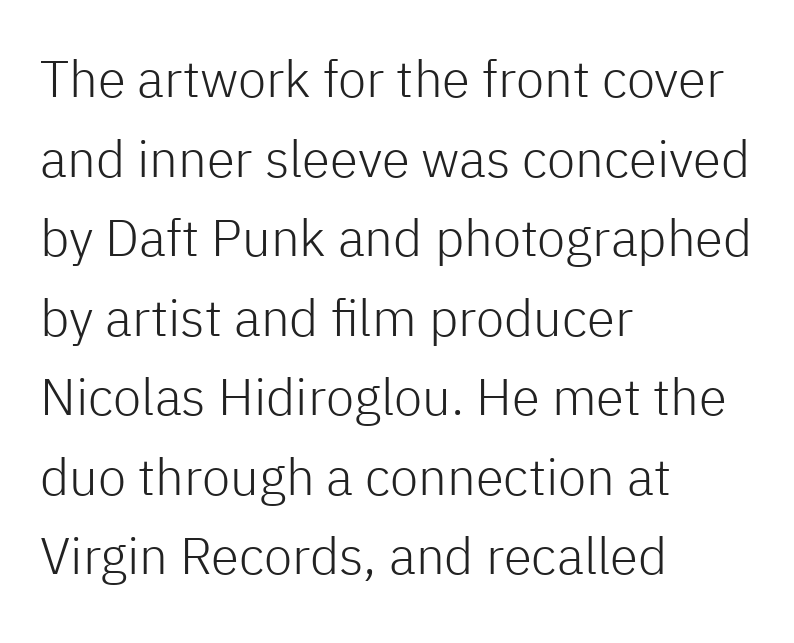
The image shows 51 px light sans-serif type, upright; set left-aligned, normal line spacing (1.56x), normal letter spacing, not underlined; low stroke contrast and a medium x-height.
